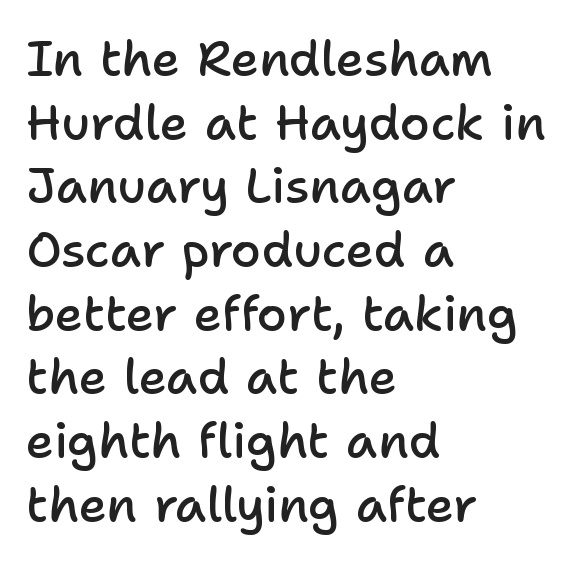
Q: Is the text bold? A: Semi-bold.
Q: Is the text italic (slanted)? A: No, it is upright.
Q: Is the typeface a serif or a sans-serif typeface? A: Sans-serif.
Q: Is the text underlined? A: No.
Q: How is the paragraph aligned? A: Left-aligned.
Q: Is the spacing between letters normal or unusually wide? A: Normal.
Q: Is the spacing between lines tight, normal or loose? A: Normal.
Q: Width (condensed, normal, or wide)? A: Normal.
Q: Stroke contrast? A: Low.
Q: x-height? A: Medium.
Q: Monospaced? A: No.
